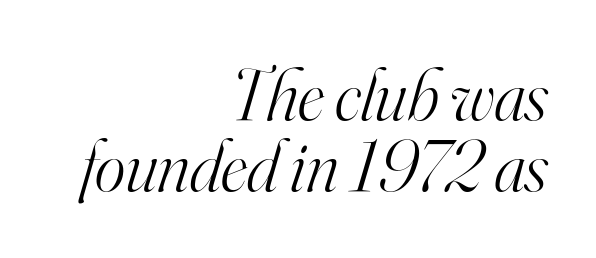
Casual observation: everything's shoved over to the right. These lines were composed using italics. The passage shown is typed in a proportional face where columns would drift. This block would grow much taller if given ordinary leading; it's compressed now. Examine the stroke ends and you'll spot serifs.
